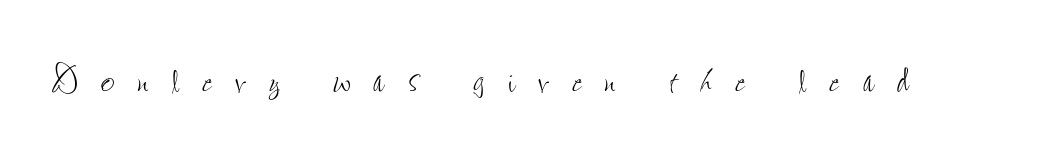
Anything drawn beneath the words? Only blank space. The weight would be labelled regular, book, light, or lighter still. Here the designer chose a conventional face with non-uniform glyph widths.
